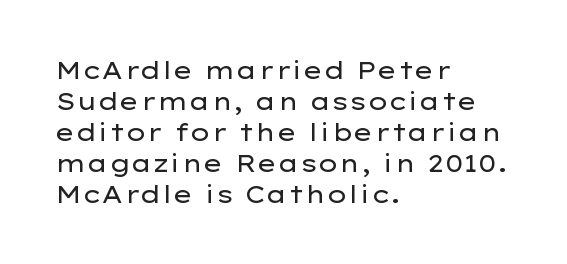
These lines keep a tight, regular rhythm from letter to letter. Notice how descenders clear the ascenders below comfortably — that's standard leading. These lines were composed using upright roman letters. One-word summary of the alignment: left. Nobody drew a line under any word here. The typesetting does not lean heavy: it is not bold.
